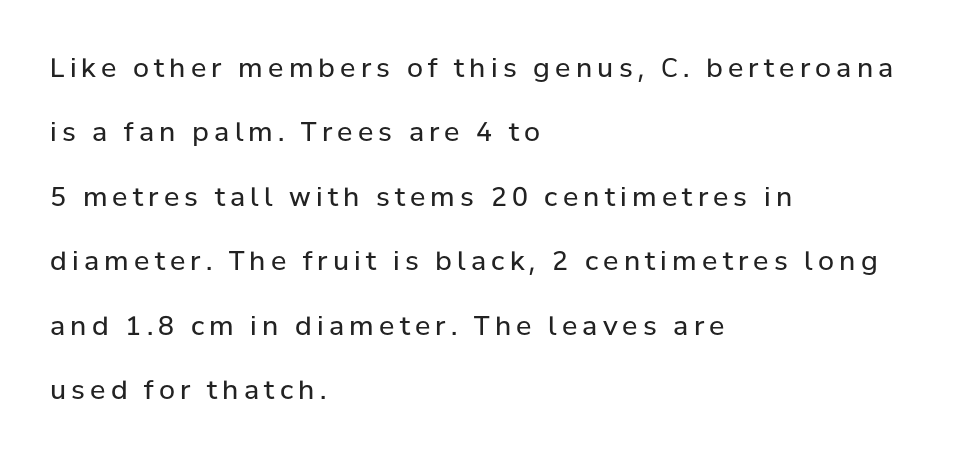
Teacher's note: observe the even left margin — that is flush-left alignment. The passage shown stacks its lines with a broad gap. Honestly, there is no underline to notice here at all. Letter spacing: wide. Every stem runs plumb, perpendicular to the baseline.
